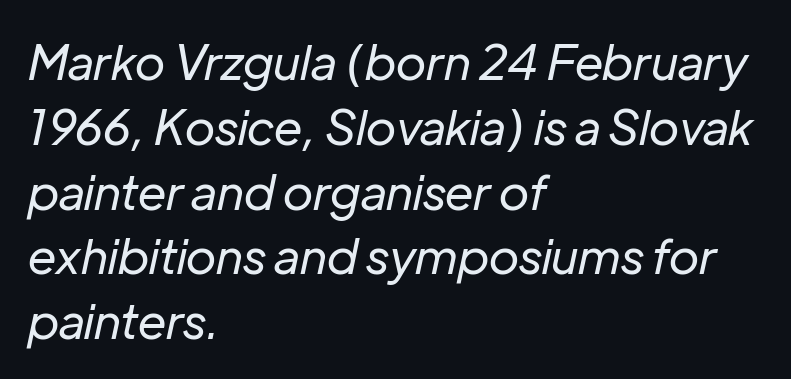
The paragraph shown leans on its left margin. Is this a heavy cut? Hardly; it is regular or lighter. Is this a fixed-width face? No — the glyphs have proportional, varying widths. Slanted lettering throughout. This rendering features lettering with no underline.
